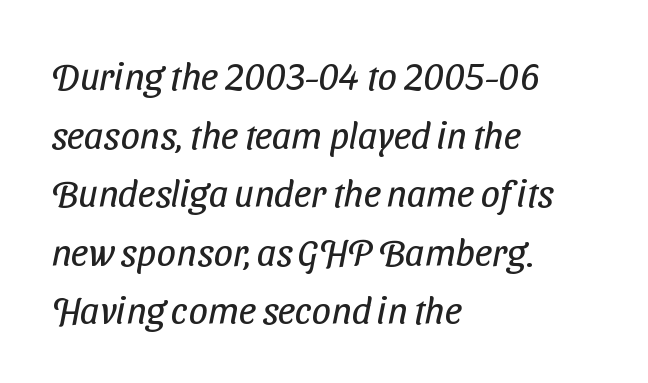
{"serif": "no", "bold": "no", "weight": "regular", "width": "condensed", "stroke_contrast": "low", "x_height": "medium", "monospaced": "no", "underline": "no", "align": "left", "line_spacing": "normal", "line_spacing_ratio": 1.54, "letter_spacing": "normal", "letter_spacing_em": 0.0, "glyph_px": 38}
